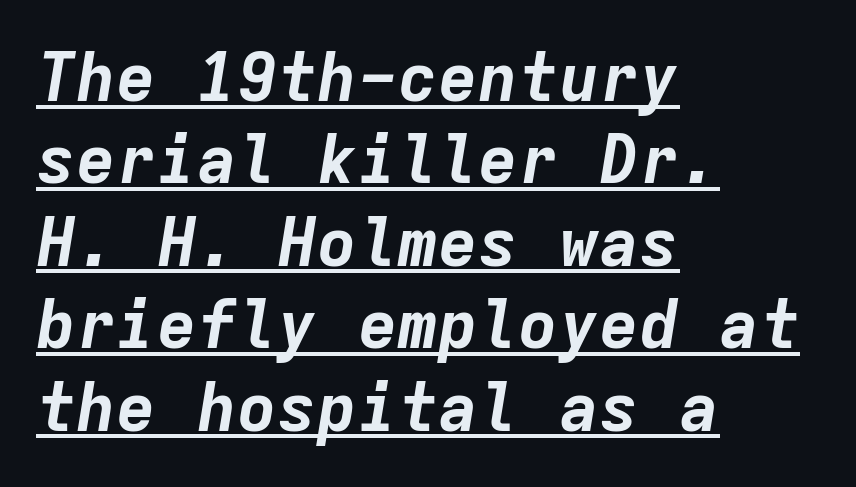
{"italic": "yes", "lean": "right", "slant_degrees": 9, "bold": "yes", "weight": "bold", "width": "normal", "stroke_contrast": "low", "x_height": "medium", "monospaced": "yes", "underline": "yes", "align": "left", "line_spacing_ratio": 1.23, "letter_spacing": "normal", "letter_spacing_em": 0.0, "glyph_px": 67}
